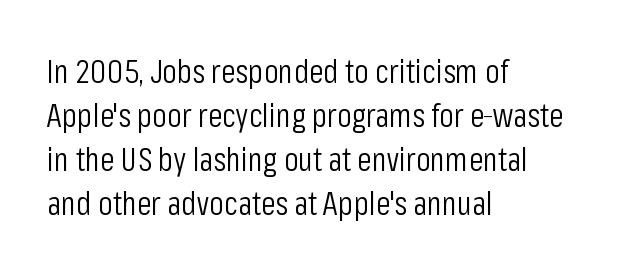
Q: Is the text bold? A: No.
Q: Is the text italic (slanted)? A: No, it is upright.
Q: Is the typeface a serif or a sans-serif typeface? A: Sans-serif.
Q: Is the text underlined? A: No.
Q: How is the paragraph aligned? A: Left-aligned.
Q: Is the spacing between letters normal or unusually wide? A: Normal.
Q: Is the spacing between lines tight, normal or loose? A: Normal.
Q: Width (condensed, normal, or wide)? A: Condensed.
Q: Stroke contrast? A: Low.
Q: x-height? A: Medium.
Q: Monospaced? A: No.
